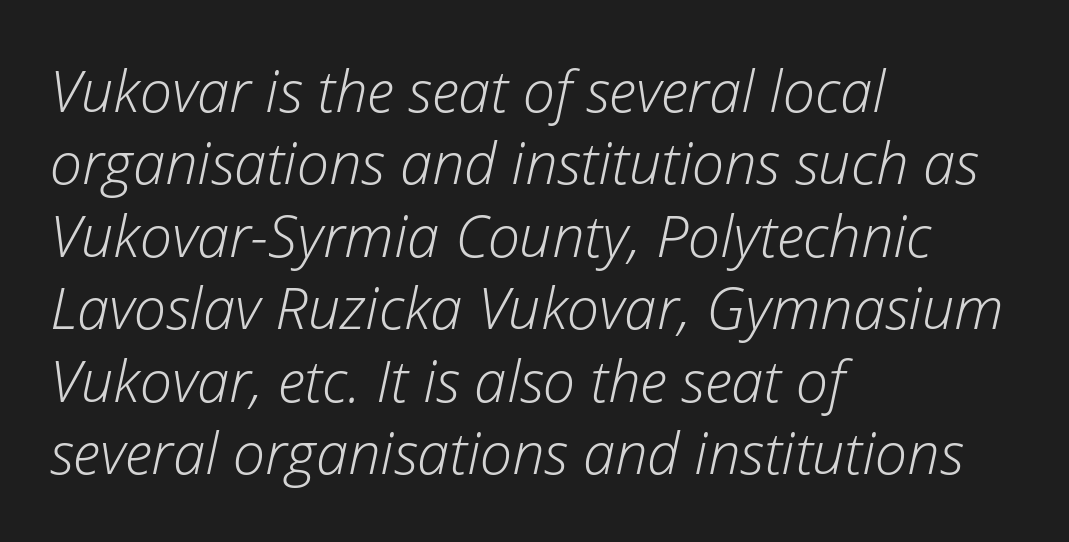
The strokes carry an ordinary text weight at most. The face used here is proportionally spaced, like ordinary book or web type. Caption: multi-line text, flush left, ragged right. Honestly, the row spacing looks completely unremarkable.
